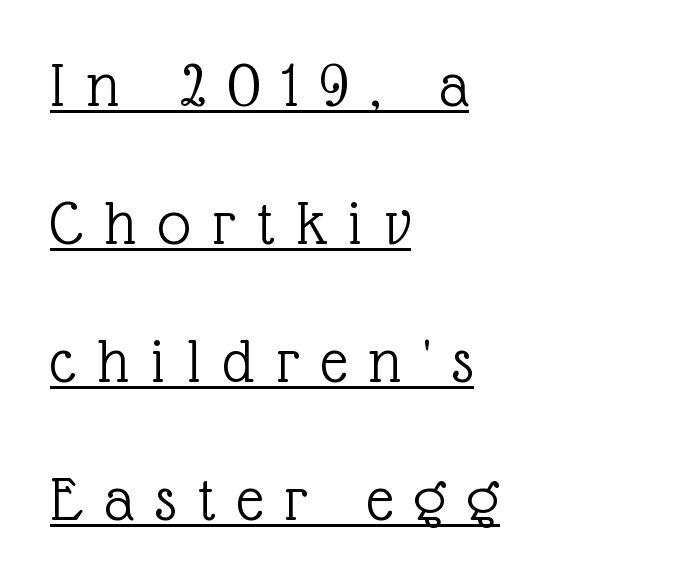
{"serif": "yes", "italic": "no", "bold": "no", "weight": "light", "width": "normal", "x_height": "medium", "monospaced": "no", "underline": "yes", "align": "left", "line_spacing": "loose", "line_spacing_ratio": 2.09, "letter_spacing": "wide", "letter_spacing_em": 0.33, "glyph_px": 66}
